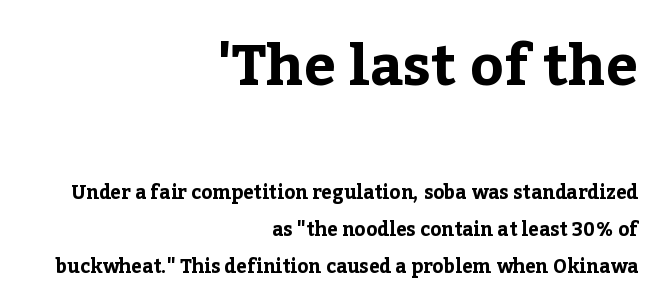
{"serif": "yes", "italic": "no", "bold": "yes", "weight": "bold", "width": "normal", "stroke_contrast": "low", "x_height": "medium", "monospaced": "no", "underline": "no", "align": "right", "line_spacing": "loose", "line_spacing_ratio": 1.94, "letter_spacing": "normal", "letter_spacing_em": 0.0, "larger_block": "first", "size_ratio": 3.0, "glyph_px": 57}
